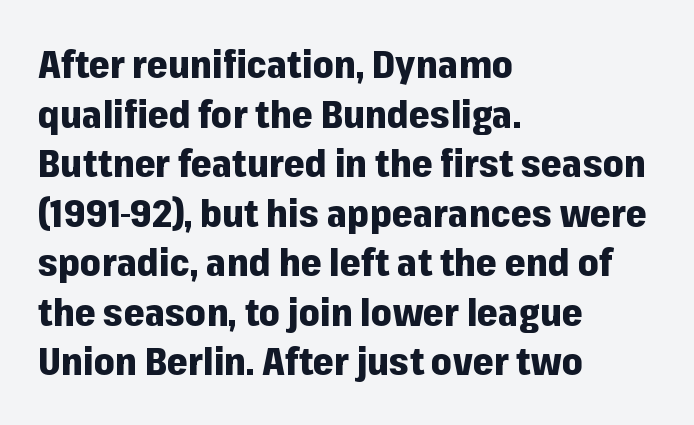
{"serif": "no", "italic": "no", "bold": "yes", "weight": "heavy", "width": "normal", "stroke_contrast": "low", "x_height": "medium", "monospaced": "no", "underline": "no", "align": "left", "line_spacing": "normal", "line_spacing_ratio": 1.34, "letter_spacing": "normal", "letter_spacing_em": 0.0, "glyph_px": 37}
